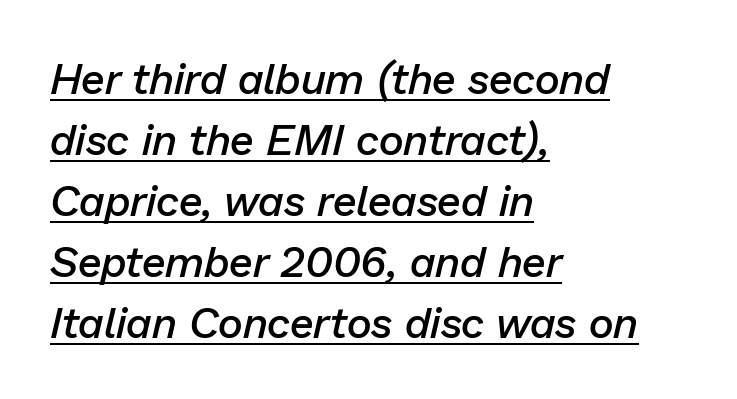
{"italic": "yes", "lean": "right", "slant_degrees": 13, "bold": "semi", "weight": "semibold", "width": "normal", "stroke_contrast": "low", "x_height": "medium", "monospaced": "no", "underline": "yes", "align": "left", "line_spacing": "normal", "line_spacing_ratio": 1.42, "letter_spacing": "normal", "letter_spacing_em": 0.0, "glyph_px": 43}
